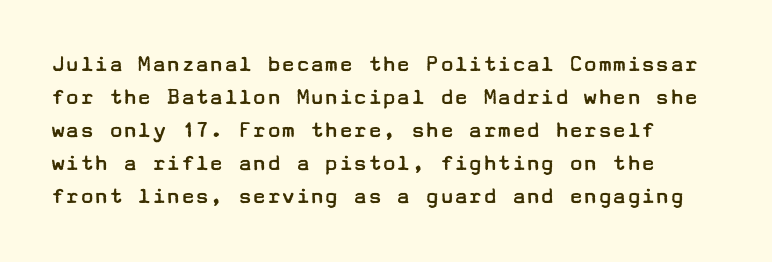
Q: Is the text bold? A: No.
Q: Is the text italic (slanted)? A: No, it is upright.
Q: Is the text underlined? A: No.
Q: Is the spacing between letters normal or unusually wide? A: Normal.
Q: Is the spacing between lines tight, normal or loose? A: Normal.
